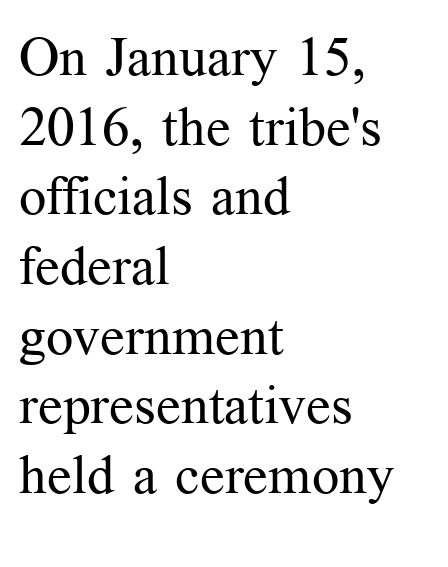
The rendering anchors every line to the left-hand side. This sample uses an upright cut, with every glyph sitting square on the baseline. The gaps between neighbouring characters are ordinary and unremarkable. The letters advance in unequal steps, a hallmark of proportional type. Interline gaps are of average width in this sample. The font family rendered here belongs to the serif group.
